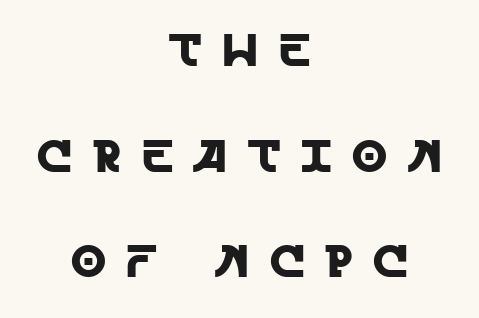
{"serif": "no", "italic": "no", "width": "normal", "x_height": "large", "monospaced": "no", "underline": "no", "align": "center", "line_spacing": "loose", "line_spacing_ratio": 2.35, "letter_spacing": "wide", "letter_spacing_em": 0.46, "glyph_px": 45}
